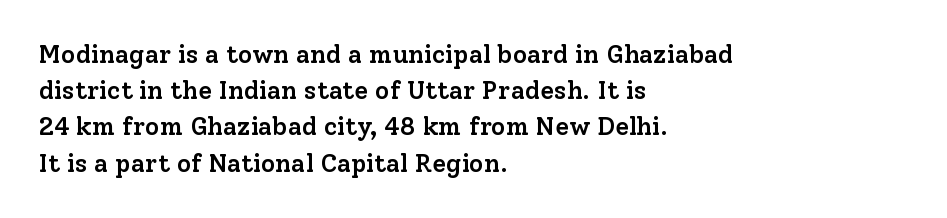
{"italic": "no", "bold": "semi", "underline": "no", "align": "left", "line_spacing": "normal", "line_spacing_ratio": 1.45, "letter_spacing": "normal", "letter_spacing_em": 0.0, "glyph_px": 25}
